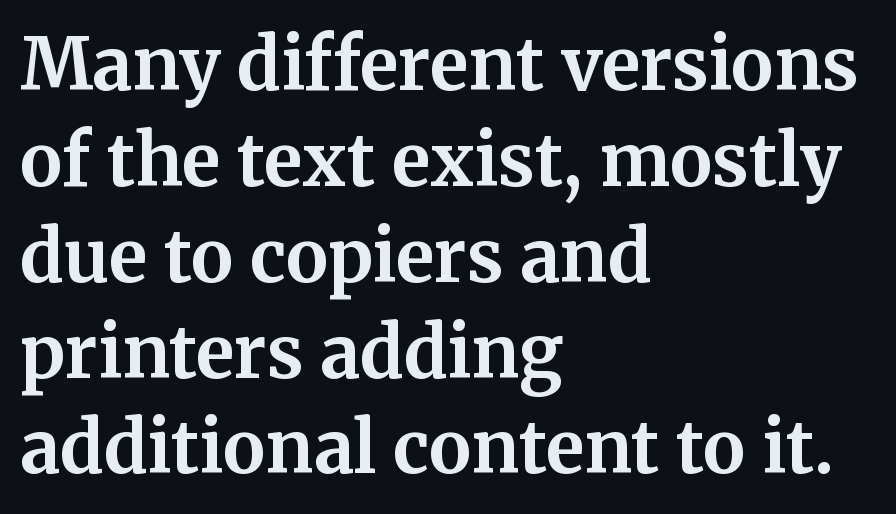
Q: Is the text bold? A: Yes.
Q: Is the text italic (slanted)? A: No, it is upright.
Q: Is the typeface a serif or a sans-serif typeface? A: Serif.
Q: Is the text underlined? A: No.
Q: How is the paragraph aligned? A: Left-aligned.
Q: Is the spacing between letters normal or unusually wide? A: Normal.
Q: Is the spacing between lines tight, normal or loose? A: Normal.
Q: Width (condensed, normal, or wide)? A: Normal.
Q: Stroke contrast? A: Medium.
Q: x-height? A: Medium.
Q: Monospaced? A: No.
